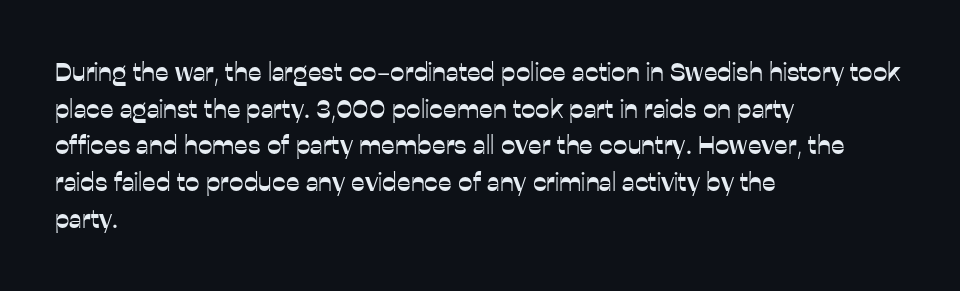
Here the glyphs are tracked normally, forming tight word shapes. Upright lettering throughout. Underline: absent. The lines are quadded left.
